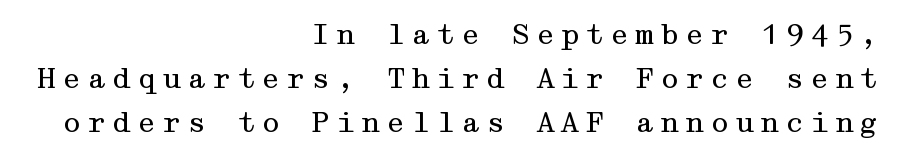
Q: Is the text bold? A: No.
Q: Is the text italic (slanted)? A: No, it is upright.
Q: Is the typeface a serif or a sans-serif typeface? A: Serif.
Q: Is the text underlined? A: No.
Q: How is the paragraph aligned? A: Right-aligned.
Q: Is the spacing between lines tight, normal or loose? A: Normal.
Q: Width (condensed, normal, or wide)? A: Wide.
Q: Stroke contrast? A: Medium.
Q: x-height? A: Medium.
